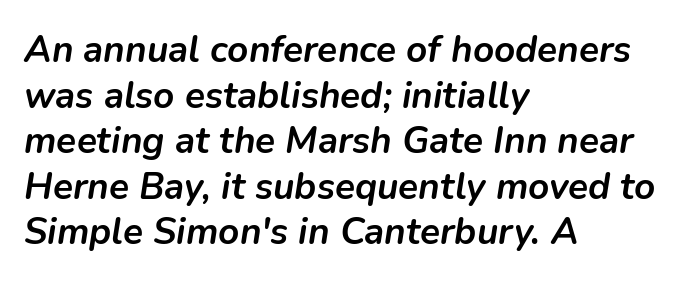
The image shows 37 px semibold type, italic (leaning right); set left-aligned, line spacing 1.23x, normal letter spacing, not underlined; low stroke contrast and a medium x-height.
